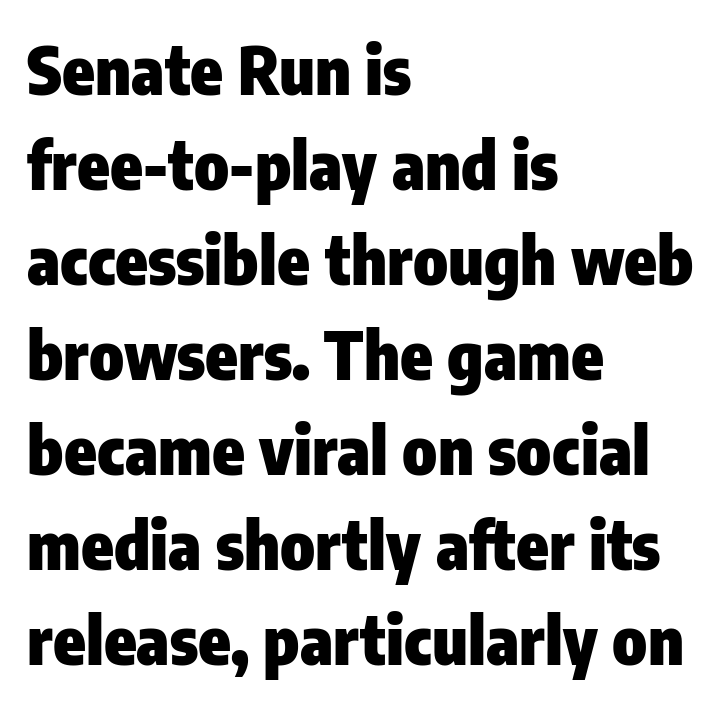
{"serif": "no", "italic": "no", "bold": "yes", "weight": "heavy", "width": "condensed", "stroke_contrast": "low", "x_height": "medium", "monospaced": "no", "underline": "no", "align": "left", "line_spacing": "normal", "line_spacing_ratio": 1.44, "letter_spacing": "normal", "letter_spacing_em": 0.0, "glyph_px": 66}
